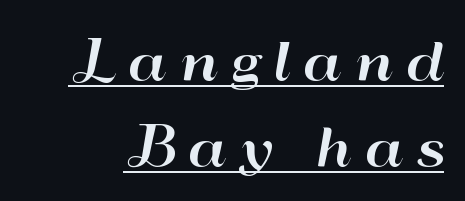
{"serif": "no", "width": "wide", "stroke_contrast": "high", "x_height": "small", "monospaced": "no", "underline": "yes", "line_spacing": "normal", "line_spacing_ratio": 1.68, "letter_spacing": "wide", "letter_spacing_em": 0.24, "glyph_px": 51}
